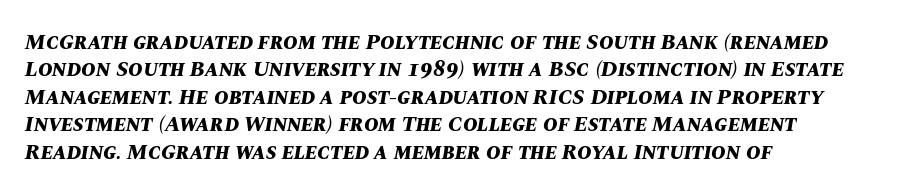
Q: Is the text bold? A: Yes.
Q: Is the text italic (slanted)? A: Yes, it leans right by about 10 degrees.
Q: Is the text underlined? A: No.
Q: How is the paragraph aligned? A: Left-aligned.
Q: Is the spacing between letters normal or unusually wide? A: Normal.
Q: Is the spacing between lines tight, normal or loose? A: Normal.
